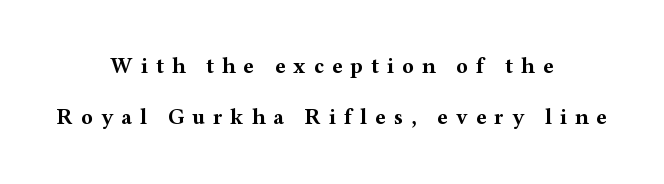
Reading down the block, each line starts at a different indent, mirrored at its end. The line-height multiplier appears high, well above default. The glyphs have the mass of a bold cut. Letter spacing: wide. Descender tails drop into unmarked territory.
